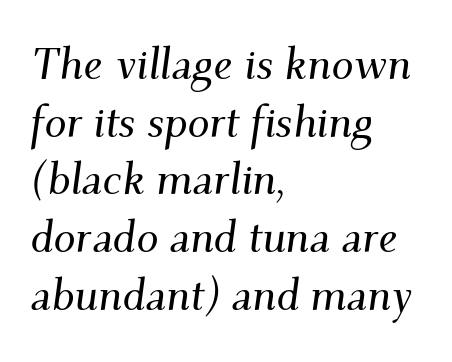
A serif font was chosen for this passage. Style check: oblique. Summary of vertical rhythm: regular, with standard interline spacing. The passage shown has conventional tracking throughout. This sample is left-justified, so line endings fall wherever the words run out. Is this a fixed-width face? No — the glyphs have proportional, varying widths.
